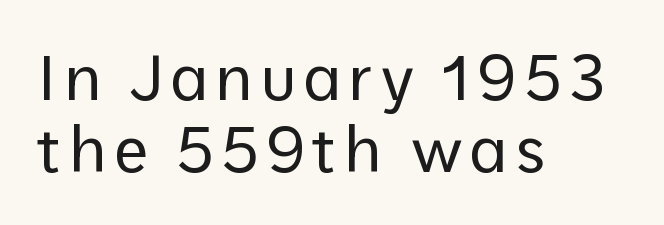
The strokes carry an ordinary text weight at most. Beneath every word, the page is bare. This sample has the flowing, uneven cadence of proportional lettering. The lettering stays uniformly vertical, giving the passage a roman look. Grotesque or geometric, the face here clearly has no serifs. Leftover space on each line is placed entirely after the last word.
